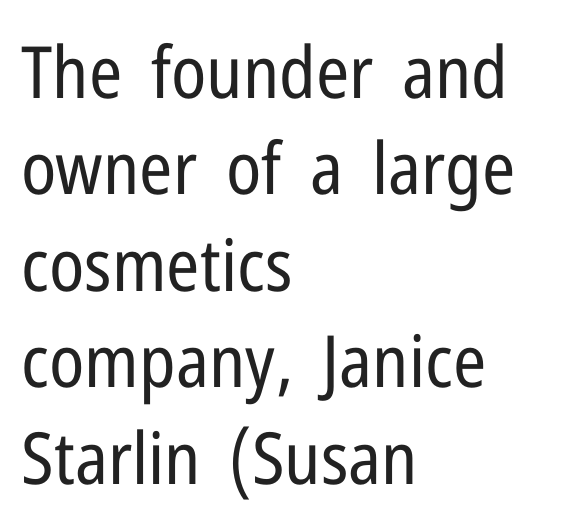
The space directly below the letters is spotless. Does the leading feel generous? No, just average. Compared with a centered layout, this one pins lines to the left instead. Italic? Not at all — the glyphs are vertical. Letterform terminals end flat and unadorned throughout the passage. Think of a printed novel: that variable character pitch is what you see here.
